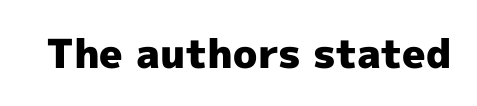
{"serif": "no", "italic": "no", "bold": "yes", "weight": "heavy", "width": "normal", "x_height": "medium", "monospaced": "no", "underline": "no", "letter_spacing": "normal", "letter_spacing_em": 0.0, "glyph_px": 40}
